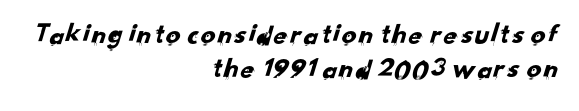
The image shows 29 px sans-serif type; set right-aligned, line spacing 1.18x, normal letter spacing, not underlined; low stroke contrast and a small x-height.
